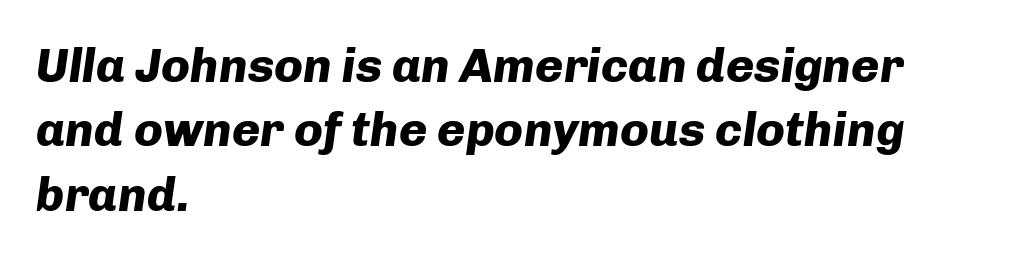
{"italic": "yes", "lean": "right", "slant_degrees": 8, "bold": "yes", "weight": "heavy", "width": "normal", "stroke_contrast": "low", "x_height": "medium", "monospaced": "no", "underline": "no", "align": "left", "line_spacing": "normal", "line_spacing_ratio": 1.34, "letter_spacing": "normal", "letter_spacing_em": 0.0, "glyph_px": 48}
